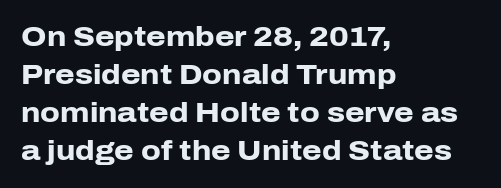
Q: Is the text bold? A: Yes.
Q: Is the text italic (slanted)? A: No, it is upright.
Q: Is the typeface a serif or a sans-serif typeface? A: Sans-serif.
Q: Is the text underlined? A: No.
Q: How is the paragraph aligned? A: Left-aligned.
Q: Is the spacing between letters normal or unusually wide? A: Normal.
Q: Is the spacing between lines tight, normal or loose? A: Normal.
Q: Width (condensed, normal, or wide)? A: Normal.
Q: Stroke contrast? A: Low.
Q: x-height? A: Medium.
Q: Monospaced? A: No.
